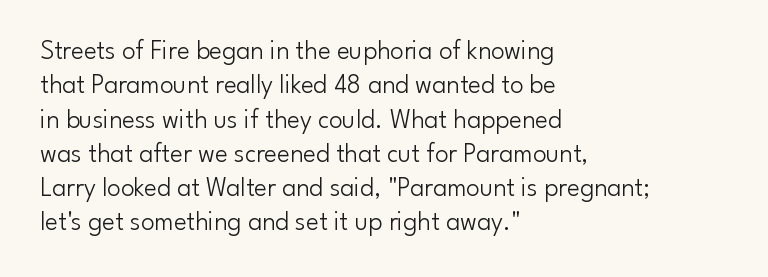
{"italic": "no", "bold": "no", "underline": "no", "align": "left", "line_spacing": "normal", "line_spacing_ratio": 1.27, "letter_spacing": "normal", "letter_spacing_em": 0.0, "glyph_px": 27}
